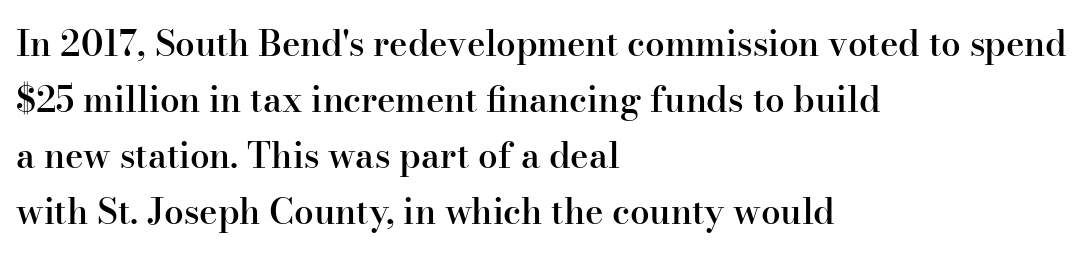
The image shows 35 px semibold serif type, upright; set left-aligned, normal line spacing (1.6x), normal letter spacing, not underlined; high stroke contrast and a small x-height.
